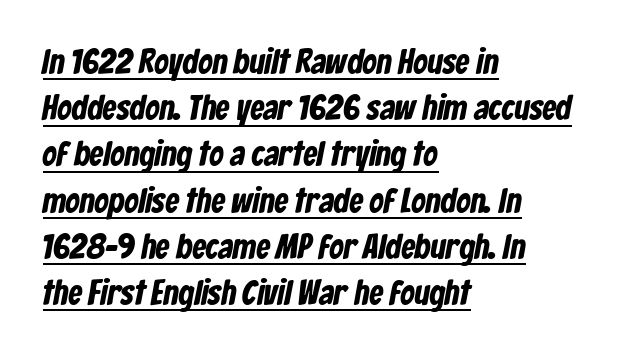
Evenly set lines give the paragraph a standard silhouette. Underline: present. Every row of glyphs begins at an identical x-position on the left. The passage shown is typed in a proportional face where columns would drift.
